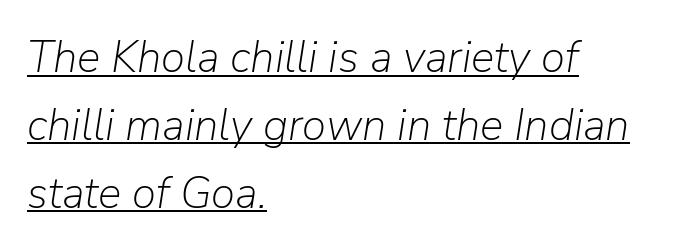
This is oblique type, the kind used for emphasis or titles. The lines sit at an ordinary, default distance from one another. Stems and bowls with no extra thickness — not bold. These lines stack with their left ends in a neat column. Nobody touched the tracking dial on this one.
